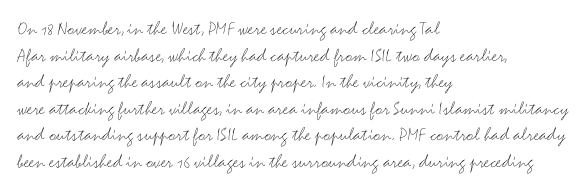
{"bold": "no", "underline": "no", "align": "left", "line_spacing": "normal", "line_spacing_ratio": 1.33, "letter_spacing": "normal", "letter_spacing_em": 0.0, "glyph_px": 20}
